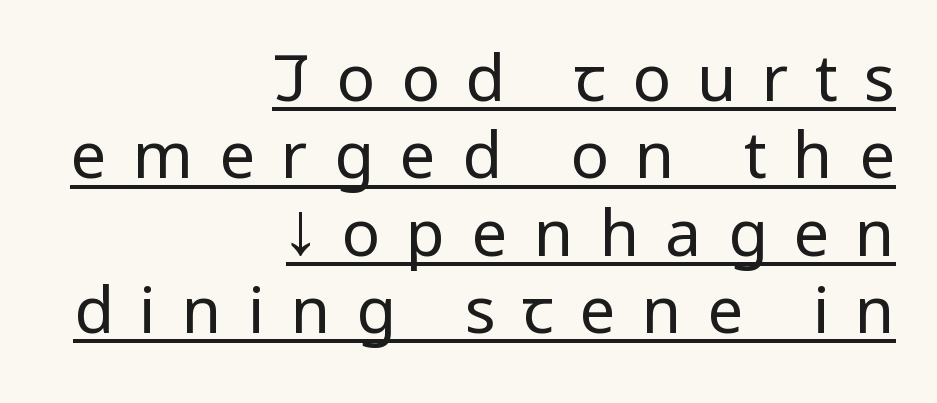
The image shows 64 px regular-weight, condensed sans-serif type, upright; set right-aligned, line spacing 1.21x, unusually wide letter spacing (+0.41 em), underlined; low stroke contrast and a large x-height.
